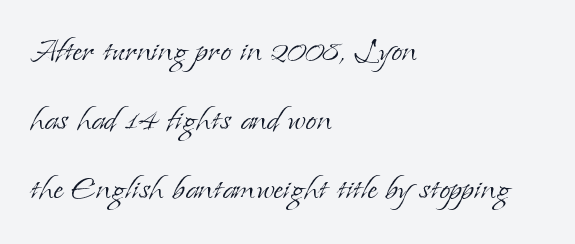
Caption: multi-line text, flush left, ragged right. A serif font was chosen for this passage. The face used here is proportionally spaced, like ordinary book or web type. Tracking value appears to be zero — textbook default spacing. Weight class: somewhere from thin through regular.
